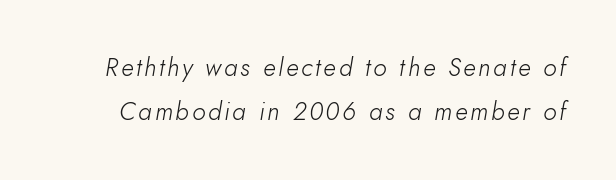
Style check: oblique. Each stroke keeps to a modest, everyday thickness or less. Bare-footed words on every line.
